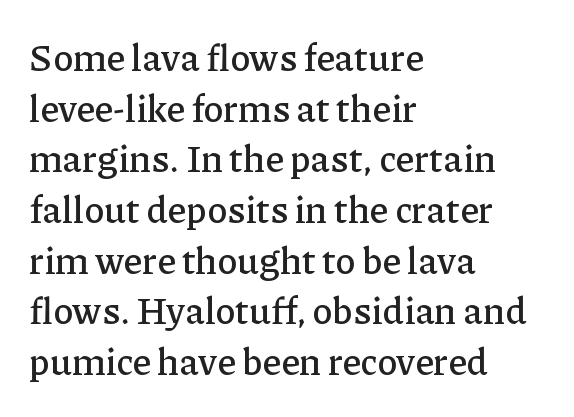
The image shows 37 px serif type, upright; set left-aligned, normal line spacing (1.37x), normal letter spacing, not underlined; low stroke contrast and a medium x-height.
